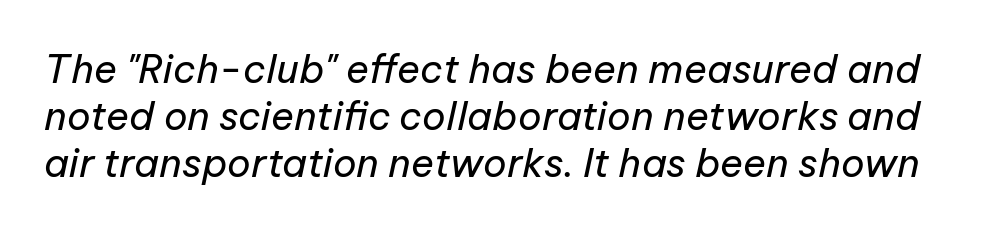
The image shows 39 px regular-weight type, italic (leaning right); set line spacing 1.2x, normal letter spacing, not underlined; low stroke contrast and a medium x-height.
